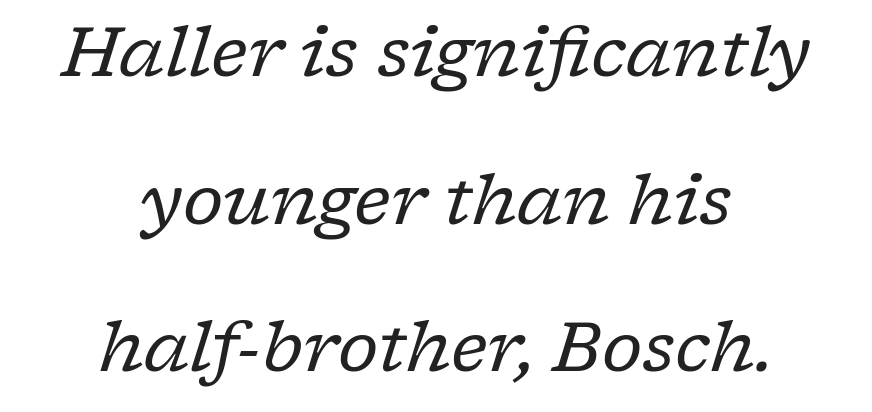
Q: Is the text bold? A: No.
Q: Is the text italic (slanted)? A: Yes, it leans right by about 17 degrees.
Q: Is the typeface a serif or a sans-serif typeface? A: Serif.
Q: Is the text underlined? A: No.
Q: How is the paragraph aligned? A: Centered.
Q: Is the spacing between letters normal or unusually wide? A: Normal.
Q: Is the spacing between lines tight, normal or loose? A: Loose.
Q: Width (condensed, normal, or wide)? A: Normal.
Q: Stroke contrast? A: Low.
Q: x-height? A: Medium.
Q: Monospaced? A: No.
